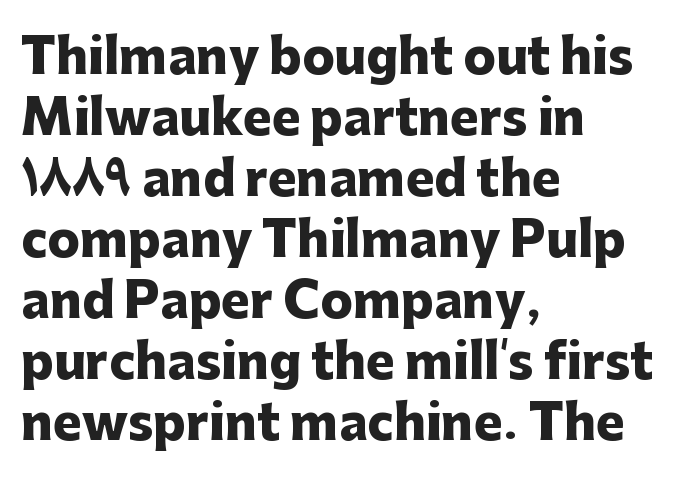
{"serif": "no", "italic": "no", "bold": "yes", "weight": "heavy", "width": "normal", "stroke_contrast": "low", "x_height": "medium", "monospaced": "no", "underline": "no", "align": "left", "line_spacing": "normal", "line_spacing_ratio": 1.27, "letter_spacing": "normal", "letter_spacing_em": 0.0, "glyph_px": 48}
